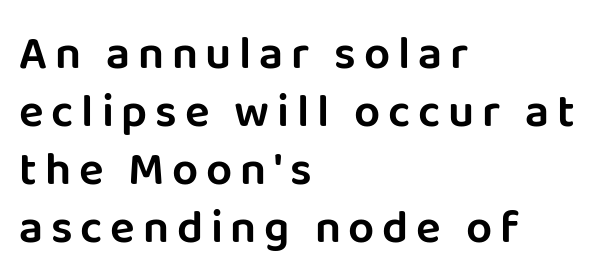
The rendering uses a moderate line-height, typical for paragraphs. Is this a fixed-width face? No — the glyphs have proportional, varying widths. The glyphs are unaccompanied by any horizontal stroke below them. The paragraph shown leans on its left margin. Italic? Not at all — the glyphs are vertical. What kind of face is this? One without serifs — a sans.
